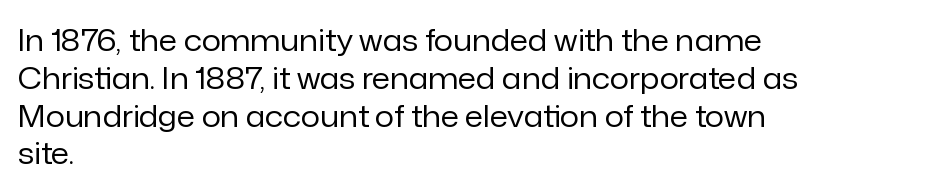
Q: Is the text bold? A: No.
Q: Is the text italic (slanted)? A: No, it is upright.
Q: Is the typeface a serif or a sans-serif typeface? A: Sans-serif.
Q: Is the text underlined? A: No.
Q: How is the paragraph aligned? A: Left-aligned.
Q: Is the spacing between letters normal or unusually wide? A: Normal.
Q: Is the spacing between lines tight, normal or loose? A: Normal.
Q: Width (condensed, normal, or wide)? A: Normal.
Q: Stroke contrast? A: Low.
Q: x-height? A: Medium.
Q: Monospaced? A: No.
